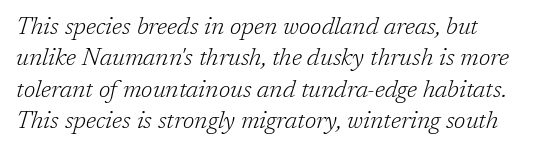
Q: Is the text bold? A: No.
Q: Is the text italic (slanted)? A: Yes, it leans right by about 17 degrees.
Q: Is the text underlined? A: No.
Q: Is the spacing between letters normal or unusually wide? A: Normal.
Q: Is the spacing between lines tight, normal or loose? A: Normal.
